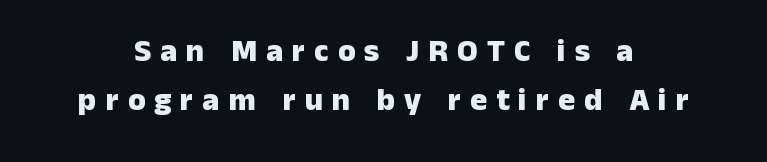
Regarding serifs, this sample does without them. Pretty heavy lettering here — definitely bold. This rendering features lettering with no underline. Look at the tracking — it's clearly loosened, letters drifting apart. You could not count columns in this text — the font is proportionally spaced. Evenly set lines give the paragraph a standard silhouette.
